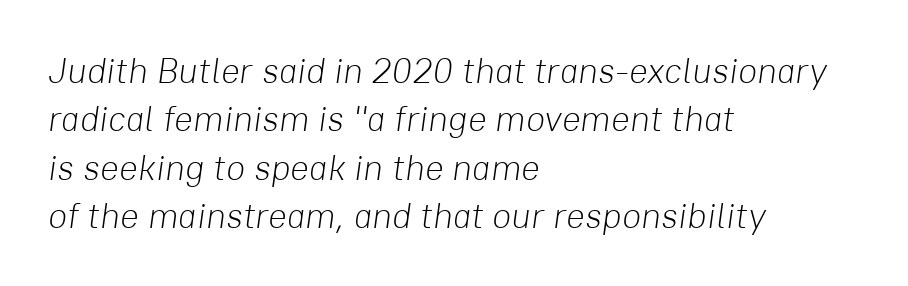
Honestly, the row spacing looks completely unremarkable. The passage shown leans; its letterforms are oblique. In CSS terms this would be text-align: left. Character widths vary here, with narrow letters taking less room than wide ones.
